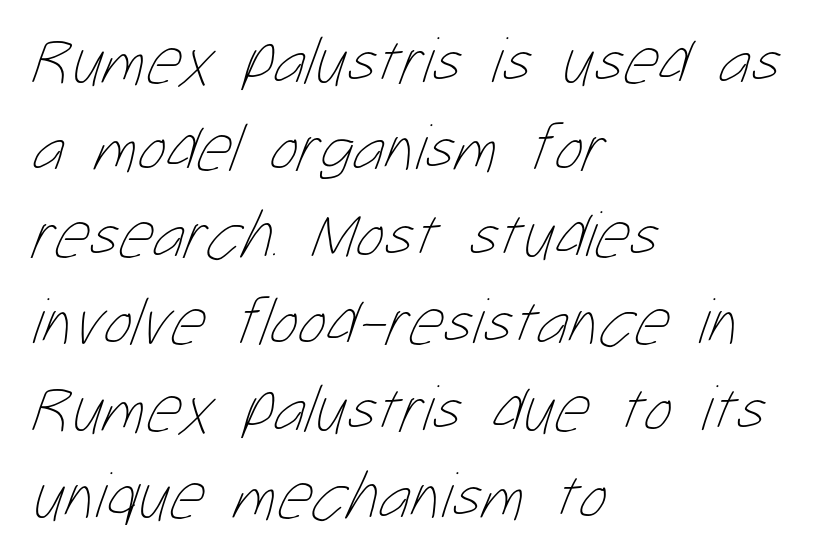
{"bold": "no", "weight": "thin", "width": "condensed", "stroke_contrast": "low", "x_height": "medium", "monospaced": "no", "underline": "no", "align": "left", "line_spacing": "normal", "line_spacing_ratio": 1.3, "letter_spacing": "normal", "letter_spacing_em": 0.0, "glyph_px": 67}
